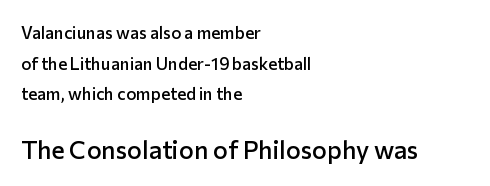
The image shows 25 px text type, upright; set left-aligned, line spacing 1.8x, normal letter spacing, not underlined; the second (bottom) block is 1.47x larger.
